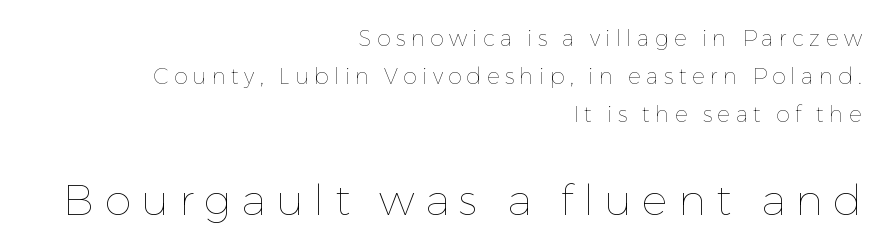
The image shows 43 px thin type, upright; set right-aligned, line spacing 1.73x, unusually wide letter spacing (+0.24 em), not underlined; the second (bottom) block is 1.95x larger; low stroke contrast and a medium x-height.
